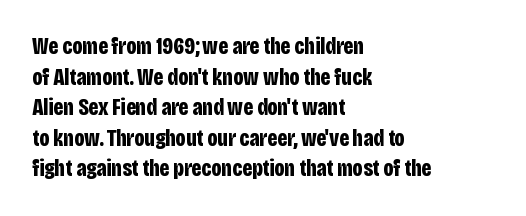
Q: Is the text bold? A: Yes.
Q: Is the text italic (slanted)? A: No, it is upright.
Q: Is the text underlined? A: No.
Q: How is the paragraph aligned? A: Left-aligned.
Q: Is the spacing between letters normal or unusually wide? A: Normal.
Q: Is the spacing between lines tight, normal or loose? A: Normal.
